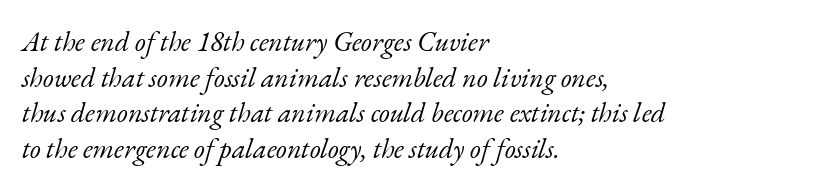
Each new line begins a customary step beneath the previous one. The letters sit at their default tracking, neither squeezed nor spread. Rendered with sloped, italic letterforms. To sum up the face: it has serifs. Heaviness? Minimal to ordinary, like unemphasized prose. Letters rest on an invisible, unmarked baseline.
